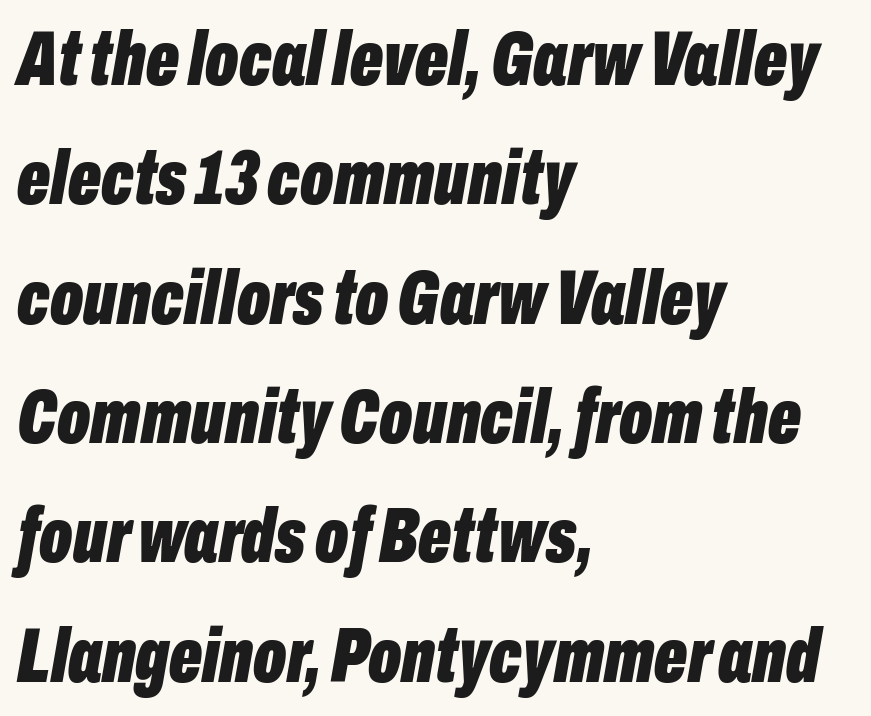
{"italic": "yes", "lean": "right", "slant_degrees": 10, "bold": "yes", "weight": "bold", "width": "condensed", "stroke_contrast": "low", "x_height": "medium", "monospaced": "no", "underline": "no", "align": "left", "line_spacing": "normal", "line_spacing_ratio": 1.55, "letter_spacing": "normal", "letter_spacing_em": 0.0, "glyph_px": 77}
